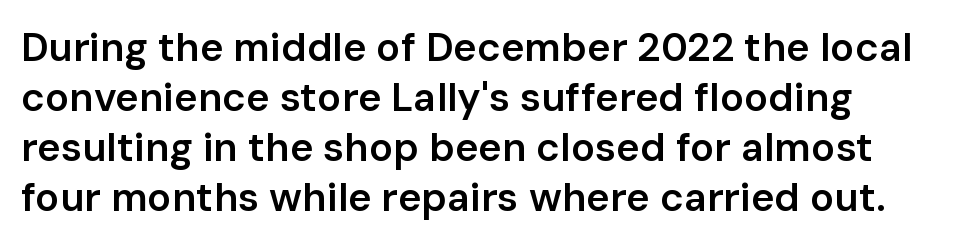
{"serif": "no", "italic": "no", "bold": "semi", "weight": "semibold", "width": "normal", "stroke_contrast": "low", "x_height": "medium", "monospaced": "no", "underline": "no", "line_spacing": "normal", "line_spacing_ratio": 1.25, "letter_spacing": "normal", "letter_spacing_em": 0.0, "glyph_px": 40}
